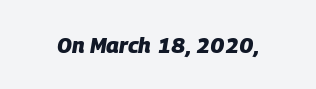
Q: Is the text bold? A: Yes.
Q: Is the text italic (slanted)? A: Yes, it leans right by about 9 degrees.
Q: Is the text underlined? A: No.
Q: Is the spacing between letters normal or unusually wide? A: Normal.
